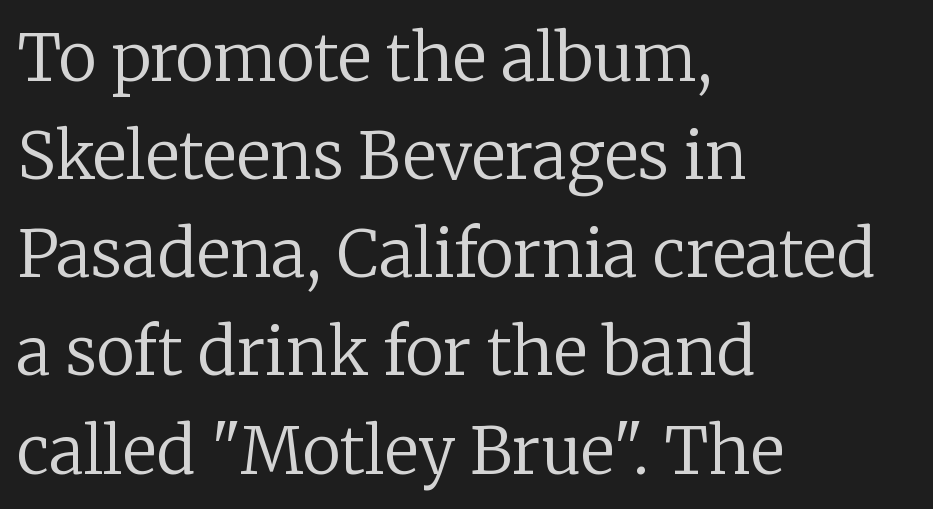
Q: Is the text bold? A: No.
Q: Is the text italic (slanted)? A: No, it is upright.
Q: Is the typeface a serif or a sans-serif typeface? A: Serif.
Q: Is the text underlined? A: No.
Q: How is the paragraph aligned? A: Left-aligned.
Q: Is the spacing between letters normal or unusually wide? A: Normal.
Q: Is the spacing between lines tight, normal or loose? A: Normal.
Q: Width (condensed, normal, or wide)? A: Normal.
Q: Stroke contrast? A: Low.
Q: x-height? A: Medium.
Q: Monospaced? A: No.
